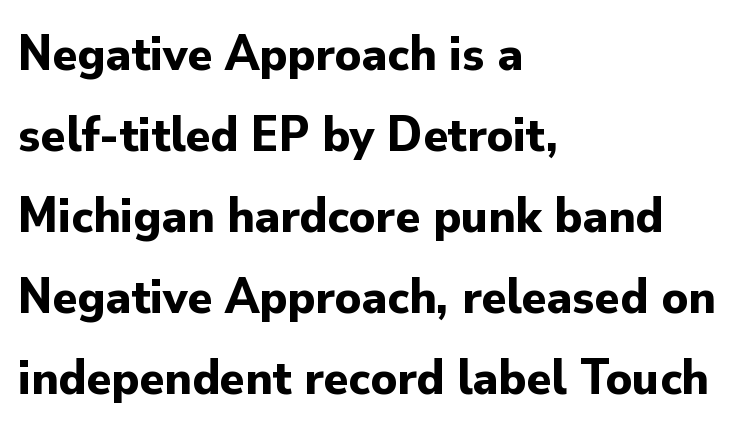
{"serif": "no", "italic": "no", "bold": "yes", "weight": "bold", "width": "normal", "stroke_contrast": "low", "x_height": "small", "monospaced": "no", "underline": "no", "align": "left", "line_spacing": "normal", "line_spacing_ratio": 1.59, "letter_spacing": "normal", "letter_spacing_em": 0.0, "glyph_px": 51}
